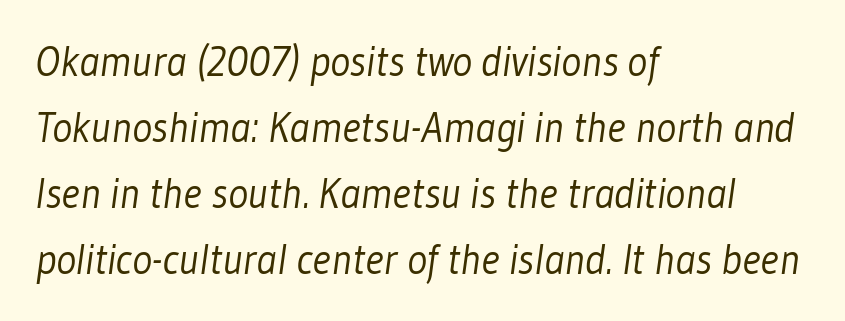
Q: Is the text bold? A: No.
Q: Is the typeface a serif or a sans-serif typeface? A: Sans-serif.
Q: Is the text underlined? A: No.
Q: How is the paragraph aligned? A: Left-aligned.
Q: Is the spacing between letters normal or unusually wide? A: Normal.
Q: Is the spacing between lines tight, normal or loose? A: Normal.
Q: Width (condensed, normal, or wide)? A: Condensed.
Q: Stroke contrast? A: Low.
Q: x-height? A: Medium.
Q: Monospaced? A: No.
